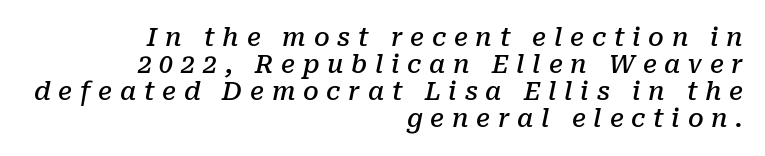
The gaps between neighbouring characters are conspicuously large. As a designer I'd log this as weight 600, semibold. The specimen reads as italic at a glance. Check under the words: just untouched page.
